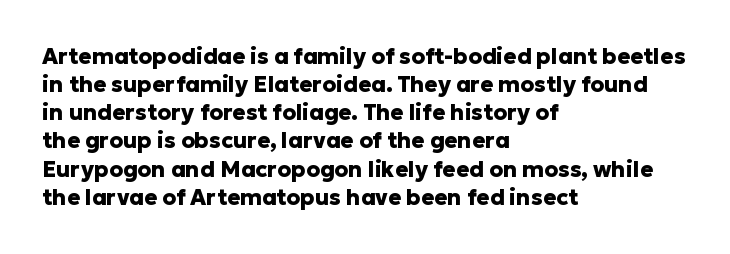
{"italic": "no", "bold": "yes", "underline": "no", "align": "left", "line_spacing": "normal", "line_spacing_ratio": 1.28, "letter_spacing": "normal", "letter_spacing_em": 0.0, "glyph_px": 22}
